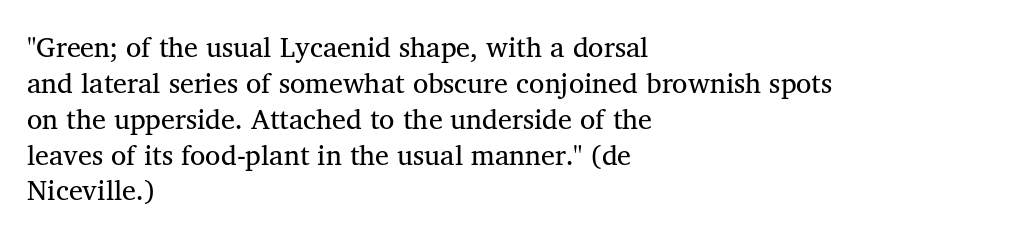
If you drew a ruler down the left edge, every line would touch it. The characters are drawn with everyday or finer stroke widths. Vertically, the passage feels balanced, rows spaced as you'd expect. This sample has the flowing, uneven cadence of proportional lettering.
